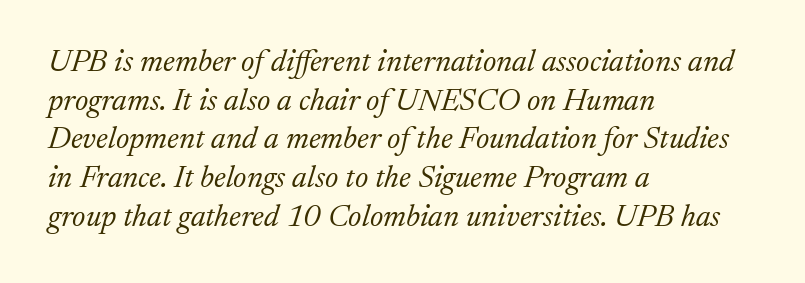
Q: Is the text bold? A: No.
Q: Is the text italic (slanted)? A: Yes, it leans right by about 17 degrees.
Q: Is the typeface a serif or a sans-serif typeface? A: Serif.
Q: Is the text underlined? A: No.
Q: How is the paragraph aligned? A: Left-aligned.
Q: Is the spacing between letters normal or unusually wide? A: Normal.
Q: Is the spacing between lines tight, normal or loose? A: Normal.
Q: Width (condensed, normal, or wide)? A: Normal.
Q: Stroke contrast? A: Medium.
Q: x-height? A: Medium.
Q: Monospaced? A: No.
